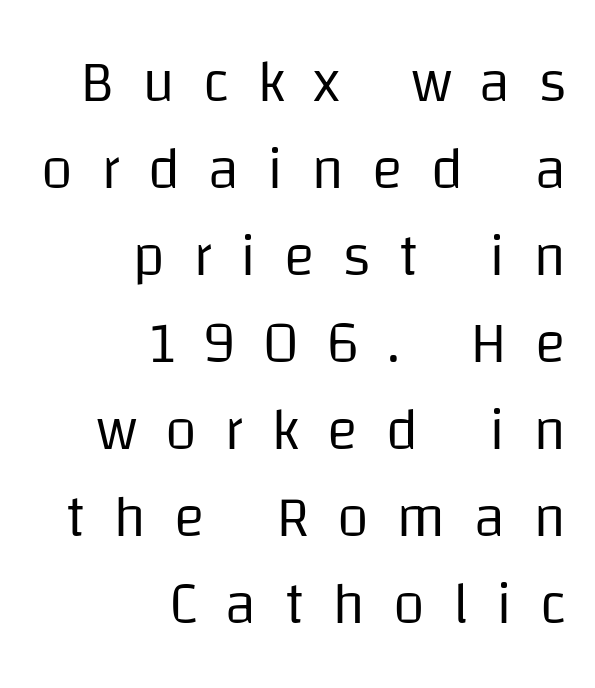
The image shows 58 px regular-weight sans-serif type, upright; set right-aligned, normal line spacing (1.5x), unusually wide letter spacing (+0.48 em), not underlined; low stroke contrast and a large x-height.
